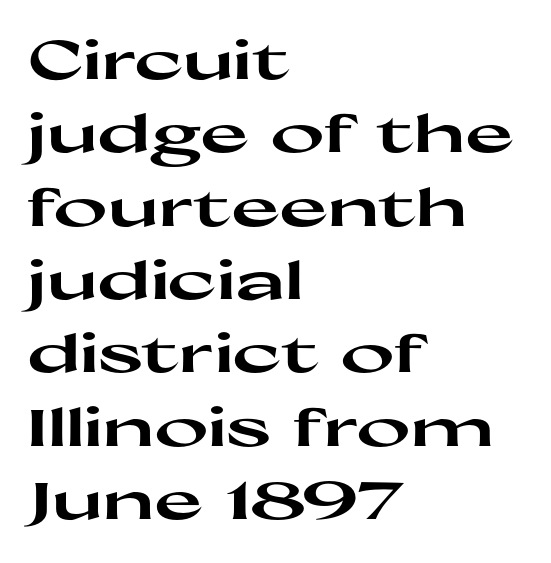
{"serif": "no", "italic": "no", "bold": "yes", "weight": "heavy", "width": "wide", "stroke_contrast": "high", "x_height": "medium", "monospaced": "no", "underline": "no", "align": "left", "line_spacing": "normal", "line_spacing_ratio": 1.41, "letter_spacing": "normal", "letter_spacing_em": 0.0, "glyph_px": 52}
